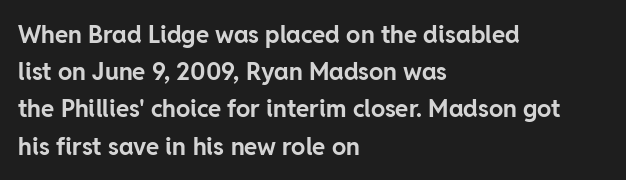
The image shows 24 px bold type, upright; set left-aligned, normal line spacing (1.55x), normal letter spacing, not underlined.
